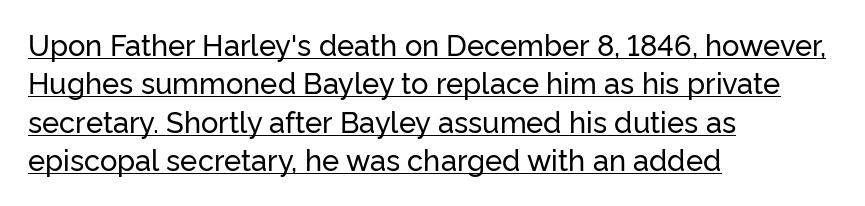
{"serif": "no", "italic": "no", "width": "normal", "stroke_contrast": "low", "x_height": "medium", "monospaced": "no", "underline": "yes", "align": "left", "line_spacing": "normal", "line_spacing_ratio": 1.32, "letter_spacing": "normal", "letter_spacing_em": 0.0, "glyph_px": 29}
